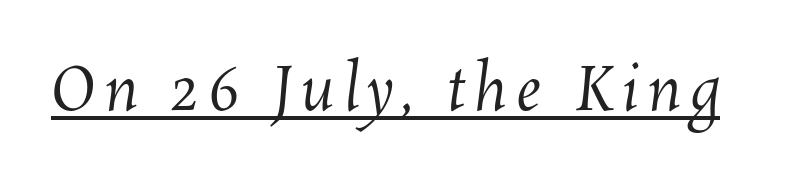
Honestly, the underline is the first thing you notice here. The face used here is proportionally spaced, like ordinary book or web type. Letters have the restrained weight of plain body copy at most.
